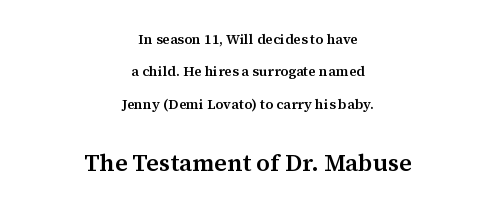
{"italic": "no", "bold": "semi", "underline": "no", "align": "center", "line_spacing": "loose", "line_spacing_ratio": 2.32, "letter_spacing": "normal", "letter_spacing_em": 0.0, "larger_block": "second", "size_ratio": 1.71, "glyph_px": 24}
